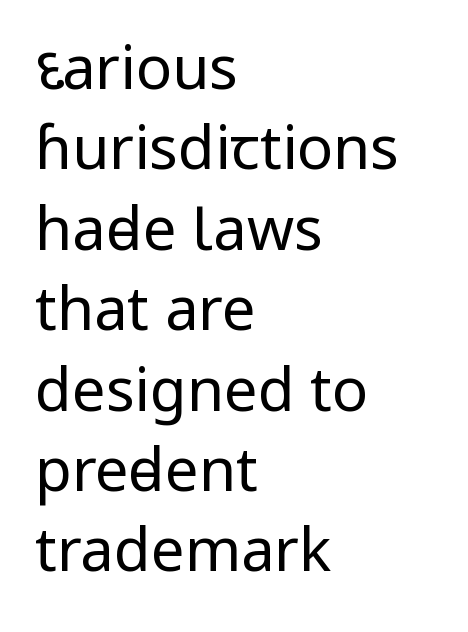
{"serif": "no", "italic": "no", "bold": "no", "weight": "regular", "width": "condensed", "stroke_contrast": "low", "x_height": "large", "monospaced": "no", "underline": "no", "align": "left", "line_spacing": "normal", "line_spacing_ratio": 1.34, "letter_spacing": "normal", "letter_spacing_em": 0.0, "glyph_px": 60}
